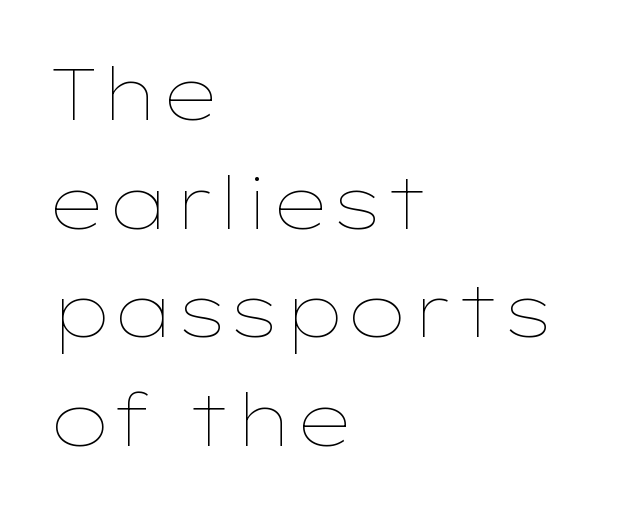
The image shows 72 px thin, wide type, upright; set left-aligned, normal line spacing (1.51x), normal letter spacing, not underlined; low stroke contrast and a medium x-height.
